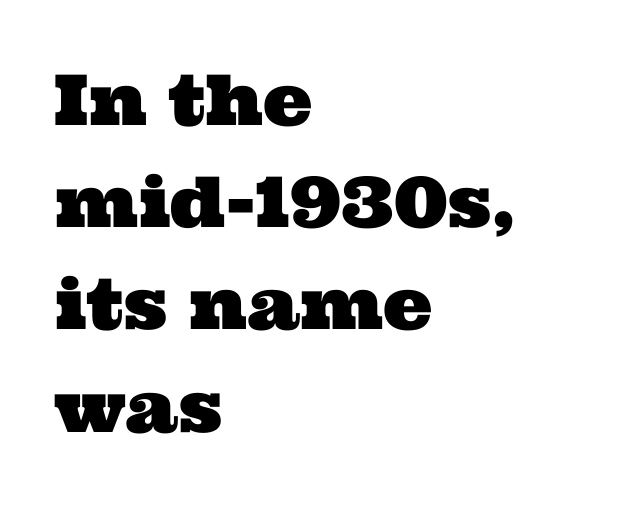
The image shows 70 px wide serif type; set left-aligned, normal line spacing (1.46x), normal letter spacing, not underlined; medium stroke contrast and a medium x-height.
